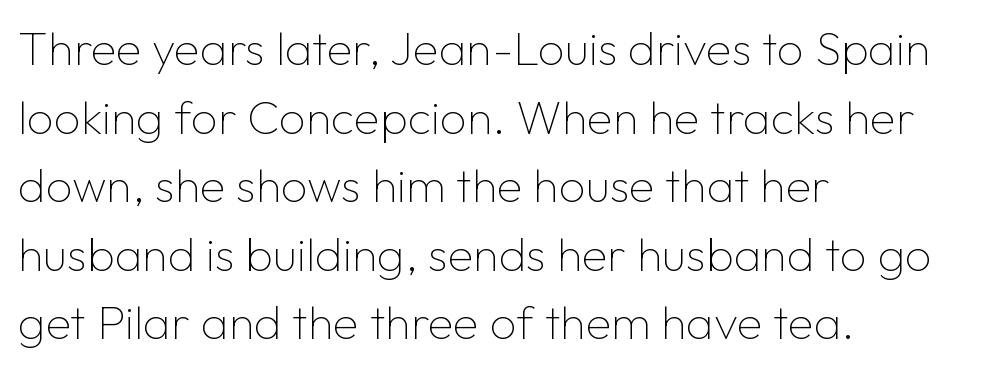
Descenders hang freely into open space. The characters are drawn with everyday or finer stroke widths. The letters stand straight up with perfectly vertical stems. Note the varied advance widths — an 'i' is clearly narrower than an 'm'. Short note: letters normally spaced.
